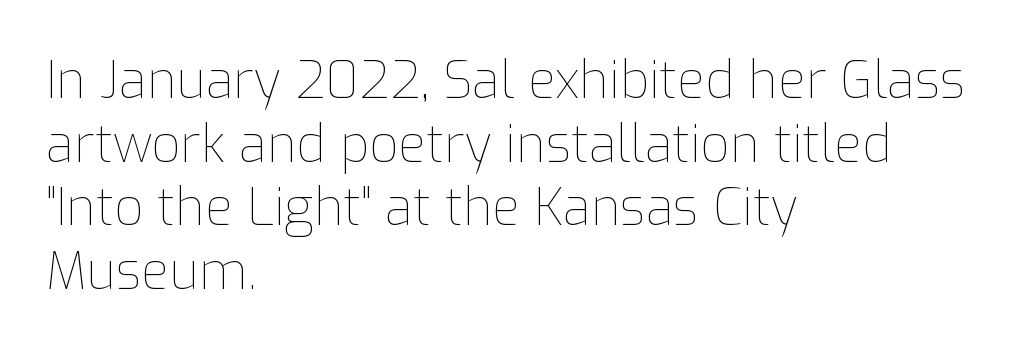
This is the regular roman posture of the typeface. Is the type heavy? It reads as light-to-regular instead. Descender tails drop into unmarked territory. The line-height multiplier appears to be the usual default. Proportional: the letters do not fall into vertical columns.
